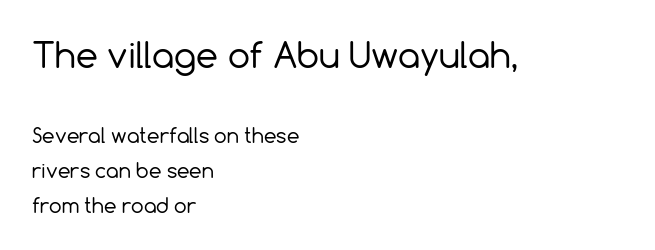
Q: Is the text bold? A: No.
Q: Is the text italic (slanted)? A: No, it is upright.
Q: Is the typeface a serif or a sans-serif typeface? A: Sans-serif.
Q: Is the text underlined? A: No.
Q: How is the paragraph aligned? A: Left-aligned.
Q: Is the spacing between letters normal or unusually wide? A: Normal.
Q: Which block of text is set in a larger size, the first (top) or the second (bottom)? A: The first (top) one.
Q: Width (condensed, normal, or wide)? A: Normal.
Q: x-height? A: Medium.
Q: Monospaced? A: No.
